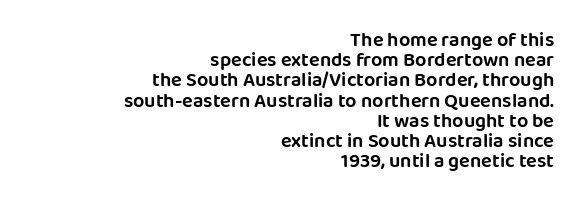
The image shows 20 px text type, upright; set right-aligned, tight line spacing (1.01x), normal letter spacing, not underlined.
